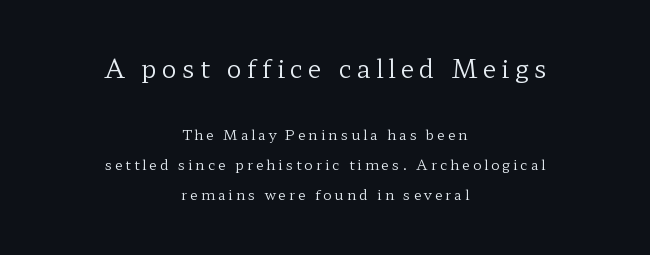
No italicization has been applied; the sample stays upright. Unmarked baselines from the first word to the last. Every row of glyphs is offset so its center matches the block's center. The passage shown has open, widely tracked lettering throughout. Scale decreases going downward across the two blocks.
